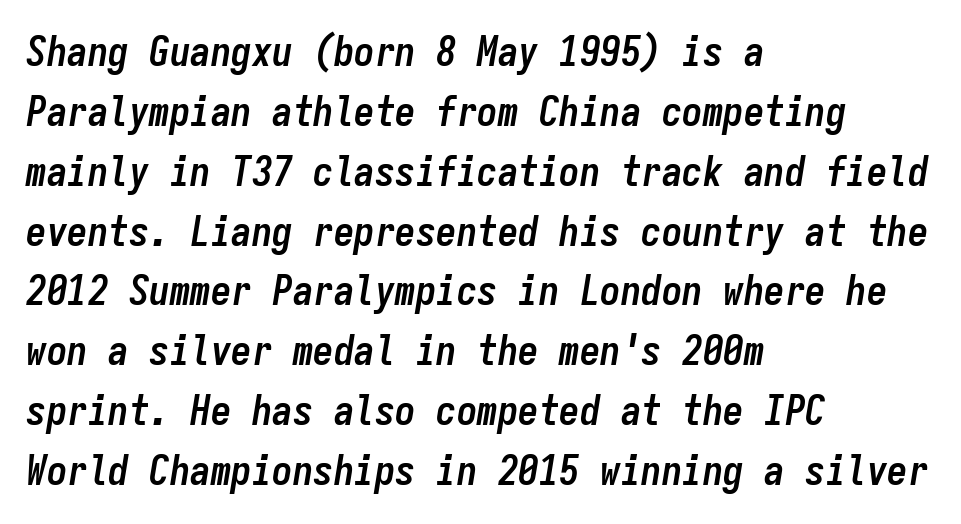
{"italic": "yes", "lean": "right", "slant_degrees": 9, "bold": "yes", "weight": "semibold", "width": "condensed", "stroke_contrast": "low", "x_height": "medium", "monospaced": "yes", "underline": "no", "align": "left", "line_spacing": "normal", "line_spacing_ratio": 1.46, "letter_spacing": "normal", "letter_spacing_em": 0.0, "glyph_px": 41}
